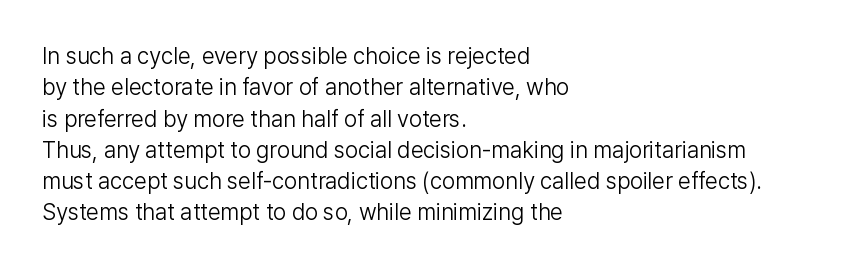
{"italic": "no", "bold": "no", "underline": "no", "align": "left", "line_spacing": "normal", "line_spacing_ratio": 1.36, "letter_spacing": "normal", "letter_spacing_em": 0.0, "glyph_px": 23}
